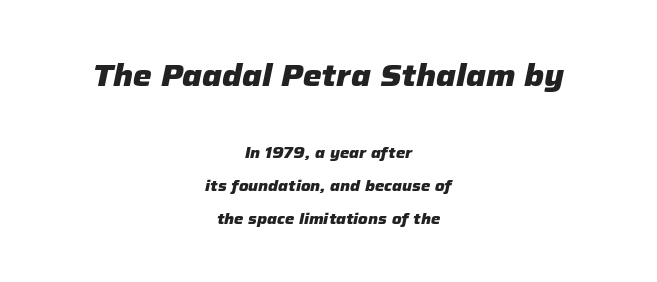
Q: Is the text bold? A: Yes.
Q: Is the text italic (slanted)? A: Yes, it leans right by about 12 degrees.
Q: Is the text underlined? A: No.
Q: How is the paragraph aligned? A: Centered.
Q: Is the spacing between letters normal or unusually wide? A: Normal.
Q: Is the spacing between lines tight, normal or loose? A: Loose.
Q: Which block of text is set in a larger size, the first (top) or the second (bottom)? A: The first (top) one.
Q: Width (condensed, normal, or wide)? A: Normal.
Q: Stroke contrast? A: Low.
Q: x-height? A: Medium.
Q: Monospaced? A: No.
